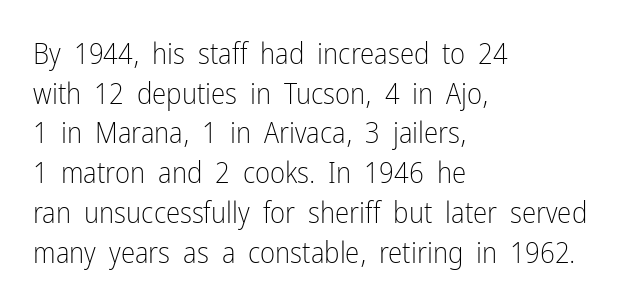
All the whitespace from short lines collects on the right. Weight: not bold — regular or lighter. Compared with typical body copy, the letter spacing here is the same. The leading is moderate, giving the passage an even texture. The font's upright variant was chosen for this text.
